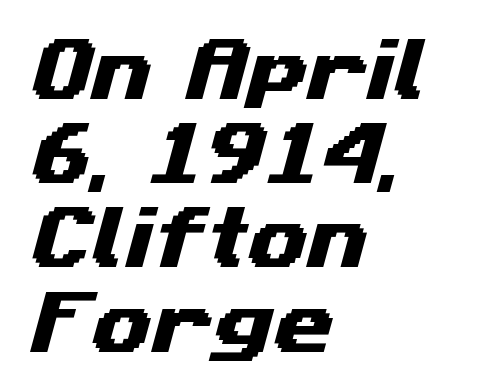
{"serif": "no", "width": "wide", "stroke_contrast": "medium", "x_height": "medium", "monospaced": "no", "underline": "no", "align": "left", "line_spacing_ratio": 1.22, "letter_spacing": "normal", "letter_spacing_em": 0.0, "glyph_px": 69}
